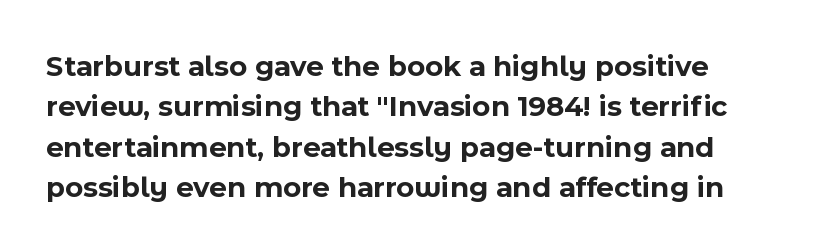
The image shows 30 px bold sans-serif type, upright; set normal line spacing (1.35x), normal letter spacing, not underlined; a medium x-height.
